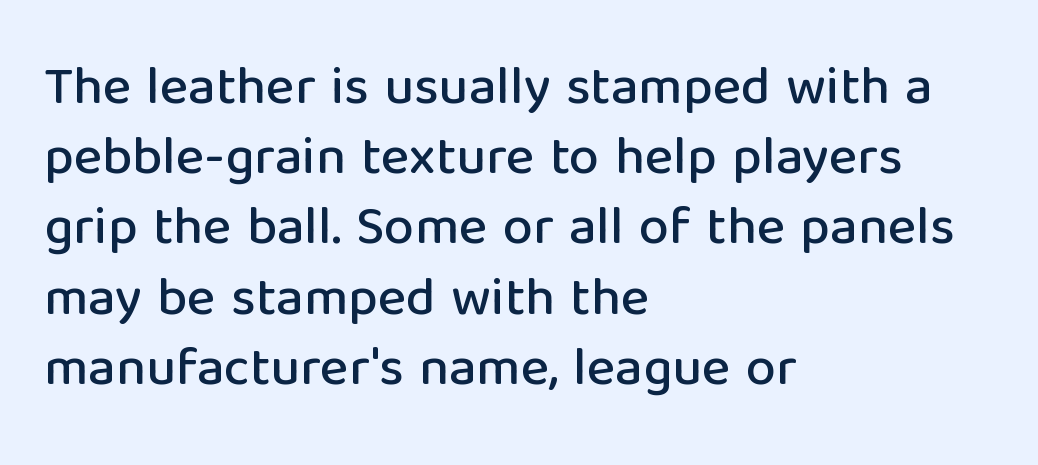
Q: Is the text italic (slanted)? A: No, it is upright.
Q: Is the typeface a serif or a sans-serif typeface? A: Sans-serif.
Q: Is the text underlined? A: No.
Q: How is the paragraph aligned? A: Left-aligned.
Q: Is the spacing between letters normal or unusually wide? A: Normal.
Q: Is the spacing between lines tight, normal or loose? A: Normal.
Q: Width (condensed, normal, or wide)? A: Normal.
Q: Stroke contrast? A: Low.
Q: x-height? A: Medium.
Q: Monospaced? A: No.
